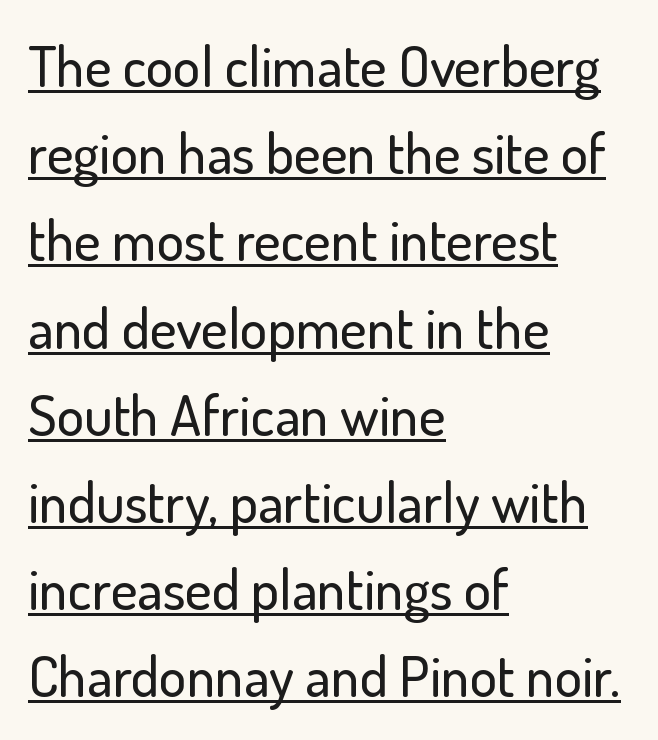
{"serif": "no", "italic": "no", "width": "normal", "stroke_contrast": "low", "x_height": "small", "monospaced": "no", "underline": "yes", "align": "left", "line_spacing": "normal", "line_spacing_ratio": 1.53, "letter_spacing": "normal", "letter_spacing_em": 0.0, "glyph_px": 57}
